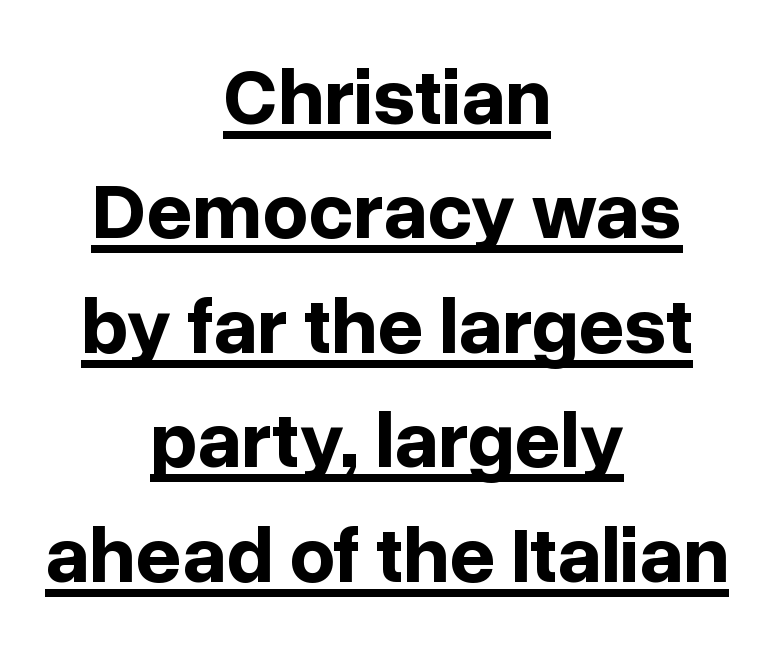
Q: Is the text bold? A: Yes.
Q: Is the text italic (slanted)? A: No, it is upright.
Q: Is the typeface a serif or a sans-serif typeface? A: Sans-serif.
Q: Is the text underlined? A: Yes.
Q: How is the paragraph aligned? A: Centered.
Q: Is the spacing between letters normal or unusually wide? A: Normal.
Q: Is the spacing between lines tight, normal or loose? A: Normal.
Q: Width (condensed, normal, or wide)? A: Normal.
Q: Stroke contrast? A: Low.
Q: x-height? A: Medium.
Q: Monospaced? A: No.
